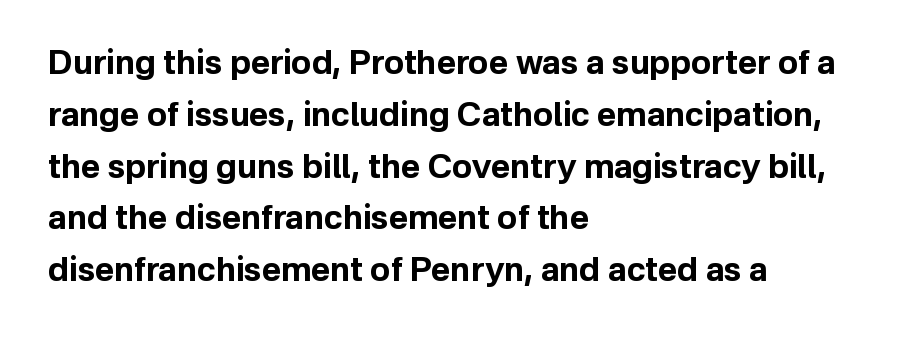
The image shows 33 px bold sans-serif type, upright; set left-aligned, normal line spacing (1.57x), normal letter spacing, not underlined; low stroke contrast and a medium x-height.
